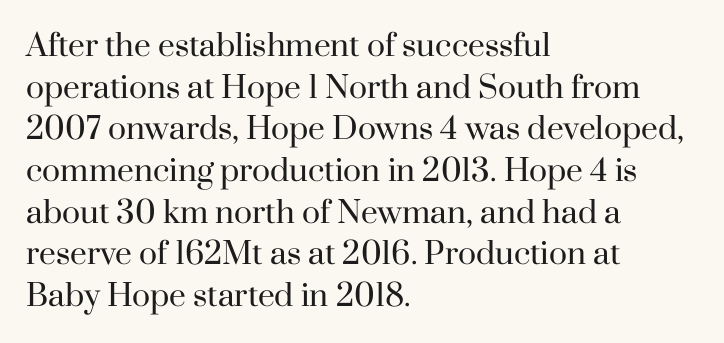
Q: Is the text bold? A: No.
Q: Is the text italic (slanted)? A: No, it is upright.
Q: Is the typeface a serif or a sans-serif typeface? A: Serif.
Q: Is the text underlined? A: No.
Q: How is the paragraph aligned? A: Left-aligned.
Q: Is the spacing between letters normal or unusually wide? A: Normal.
Q: Is the spacing between lines tight, normal or loose? A: Normal.
Q: Width (condensed, normal, or wide)? A: Normal.
Q: Stroke contrast? A: High.
Q: x-height? A: Small.
Q: Monospaced? A: No.
